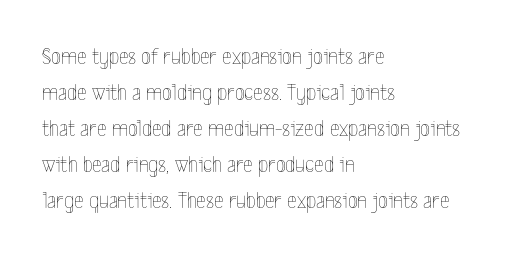
{"italic": "no", "bold": "no", "underline": "no", "align": "left", "line_spacing": "normal", "line_spacing_ratio": 1.57, "letter_spacing": "normal", "letter_spacing_em": 0.0, "glyph_px": 23}
